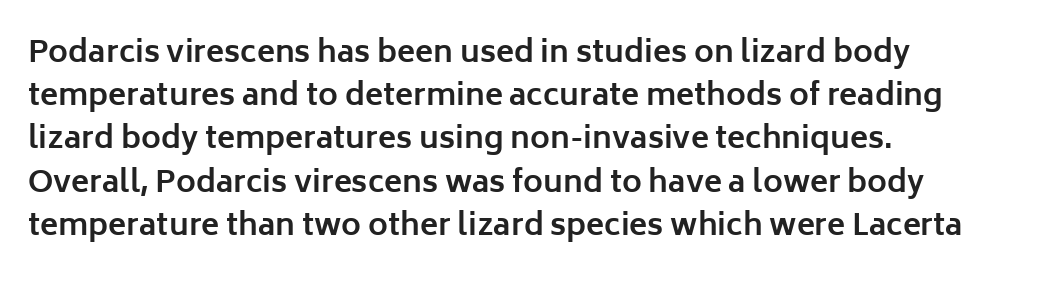
This sample uses an upright cut, with every glyph sitting square on the baseline. The horizontal fit of the characters is conventional and even. The baseline area is clear. The typeface chosen for these lines omits serifs. A classic flush-left, rag-right setting is used for this passage.
